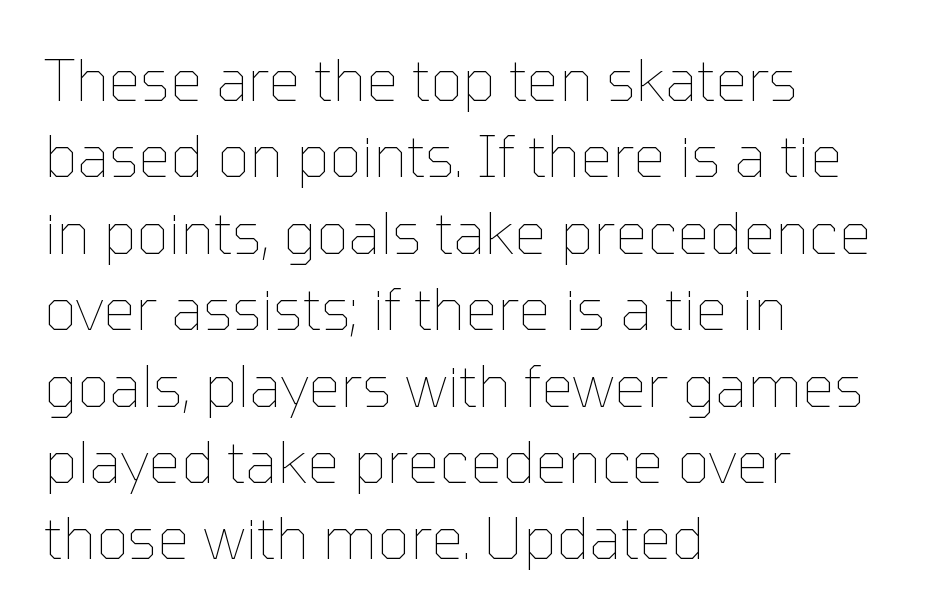
{"italic": "no", "bold": "no", "weight": "thin", "width": "normal", "stroke_contrast": "low", "x_height": "medium", "monospaced": "no", "underline": "no", "align": "left", "line_spacing": "normal", "line_spacing_ratio": 1.34, "letter_spacing": "normal", "letter_spacing_em": 0.0, "glyph_px": 57}
